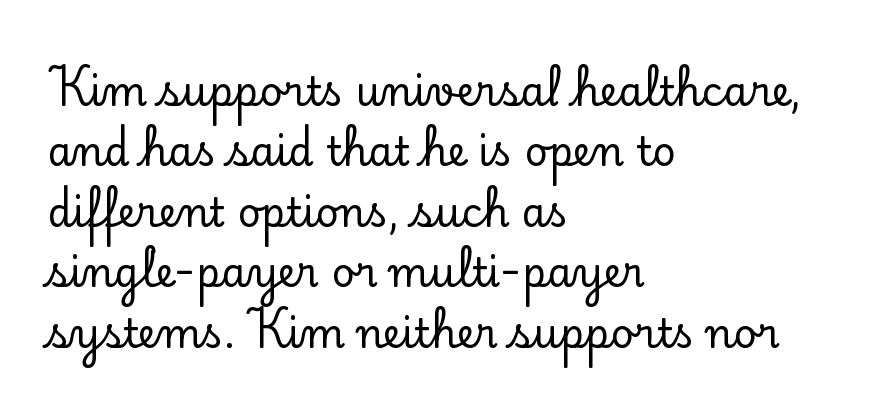
The image shows 40 px serif type, upright; set left-aligned, normal line spacing (1.51x), normal letter spacing, not underlined; low stroke contrast and a small x-height.
